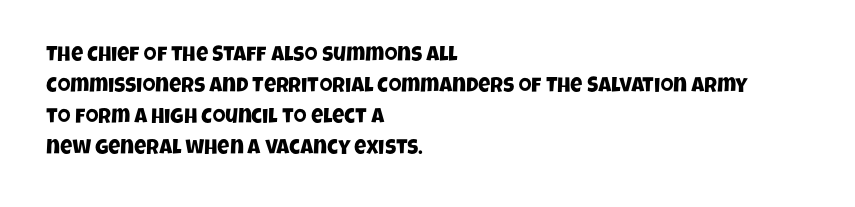
The image shows 21 px text type; set left-aligned, normal line spacing (1.47x), normal letter spacing, not underlined.
